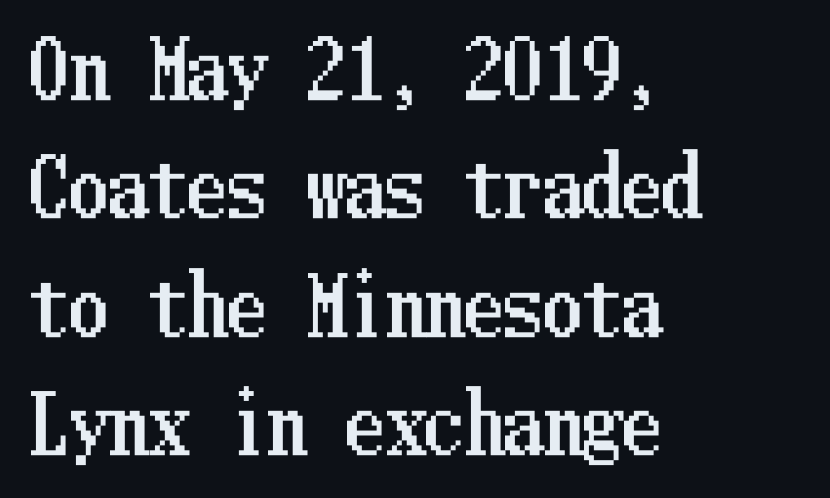
The image shows 79 px condensed type, upright; set left-aligned, normal line spacing (1.5x), normal letter spacing, not underlined; low stroke contrast and a medium x-height.
